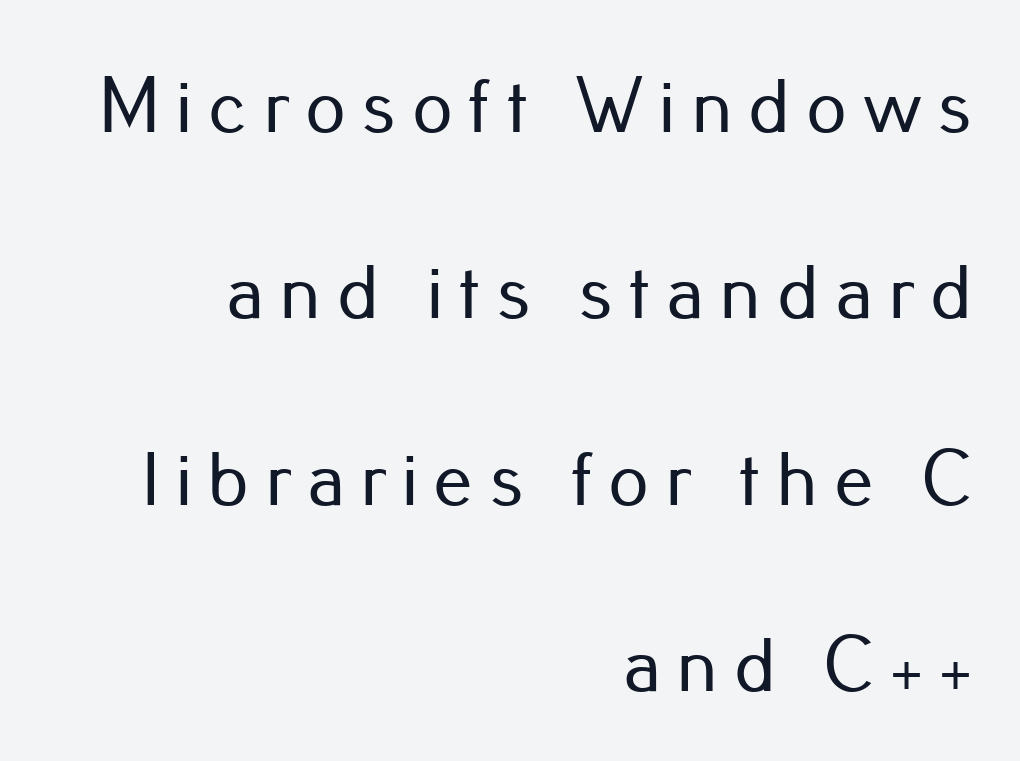
A typesetter would call this proportional, since set widths differ per character. Nope, no serifs anywhere on these letters. Interline gaps are noticeably wide in this sample. Spacing between characters has been opened up far beyond the box default. The gap between lines stays unmarked. Vertical strokes here are truly vertical.
